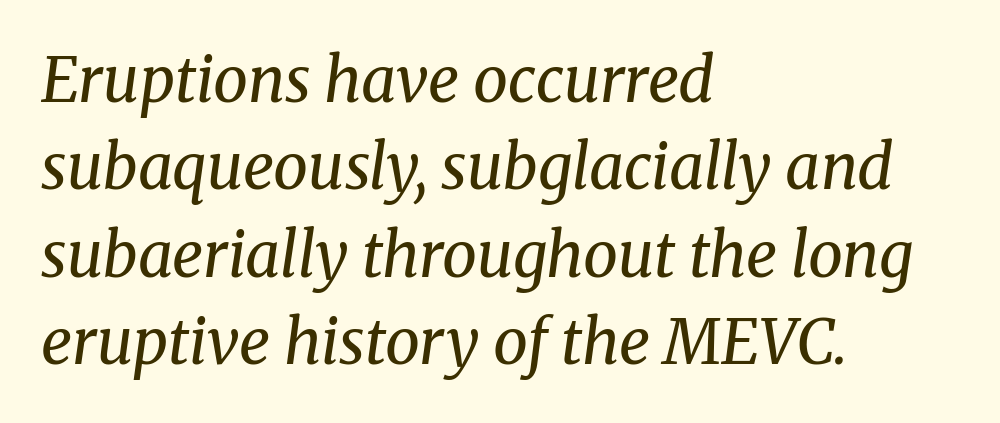
Unmarked baselines from the first word to the last. Varying glyph widths throughout — classic text-font behaviour. Caption: face not bold, strokes unweighted. Quick note: interline space is typical. You could call the tracking neutral — neither tight nor loose.
